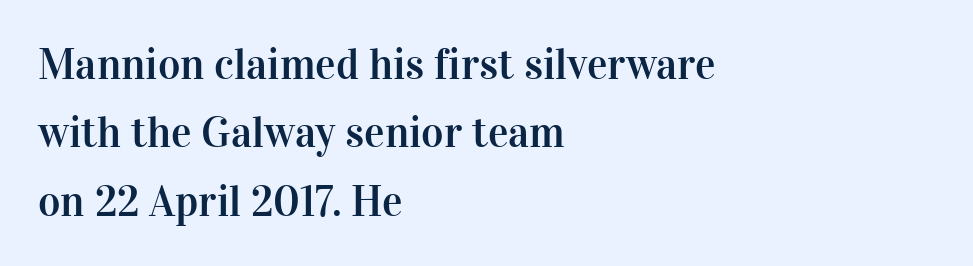
Q: Is the text italic (slanted)? A: No, it is upright.
Q: Is the typeface a serif or a sans-serif typeface? A: Serif.
Q: Is the text underlined? A: No.
Q: How is the paragraph aligned? A: Left-aligned.
Q: Is the spacing between letters normal or unusually wide? A: Normal.
Q: Is the spacing between lines tight, normal or loose? A: Normal.
Q: Width (condensed, normal, or wide)? A: Normal.
Q: Stroke contrast? A: High.
Q: x-height? A: Medium.
Q: Monospaced? A: No.
